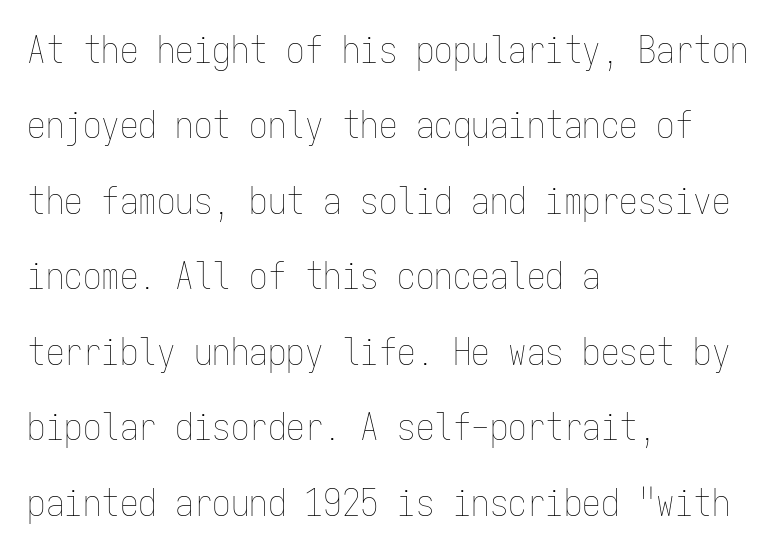
The image shows 37 px thin, condensed type, upright, monospaced; set left-aligned, loose line spacing (2.04x), normal letter spacing, not underlined; low stroke contrast and a medium x-height.
